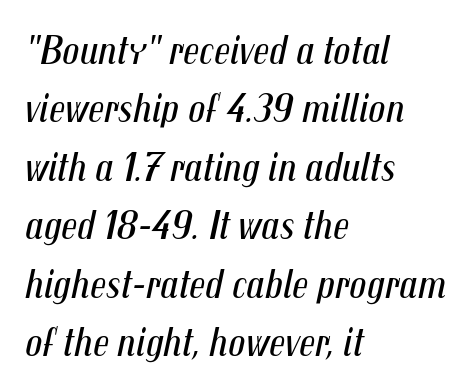
{"italic": "yes", "lean": "right", "slant_degrees": 12, "bold": "no", "weight": "regular", "width": "condensed", "stroke_contrast": "medium", "x_height": "medium", "monospaced": "no", "underline": "no", "align": "left", "line_spacing": "normal", "line_spacing_ratio": 1.39, "letter_spacing": "normal", "letter_spacing_em": 0.0, "glyph_px": 42}
